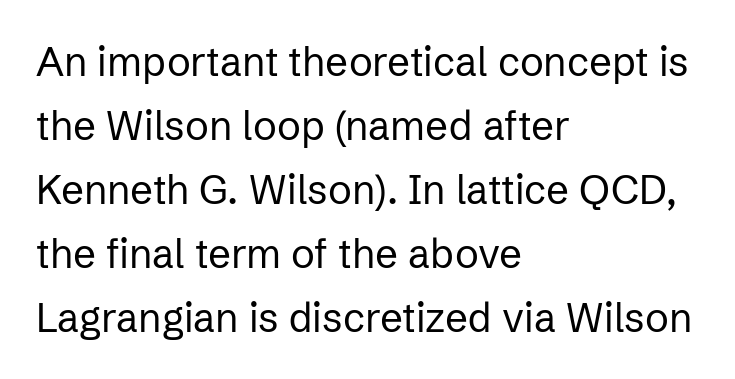
The image shows 40 px regular-weight sans-serif type, upright; set left-aligned, normal line spacing (1.6x), normal letter spacing, not underlined; low stroke contrast and a medium x-height.
